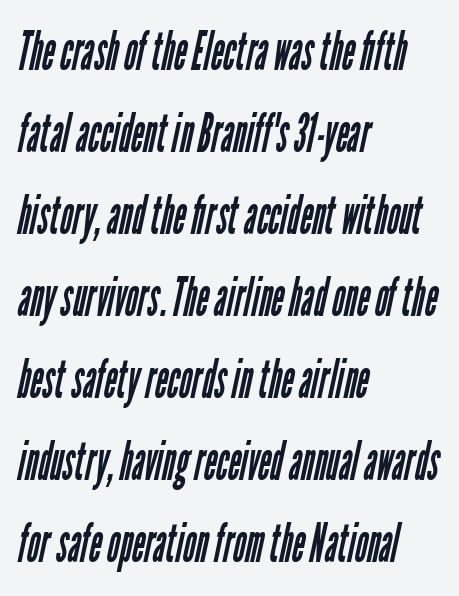
Q: Is the text bold? A: No.
Q: Is the typeface a serif or a sans-serif typeface? A: Sans-serif.
Q: Is the text underlined? A: No.
Q: How is the paragraph aligned? A: Left-aligned.
Q: Is the spacing between letters normal or unusually wide? A: Normal.
Q: Is the spacing between lines tight, normal or loose? A: Normal.
Q: Width (condensed, normal, or wide)? A: Condensed.
Q: Stroke contrast? A: Low.
Q: x-height? A: Medium.
Q: Monospaced? A: No.
